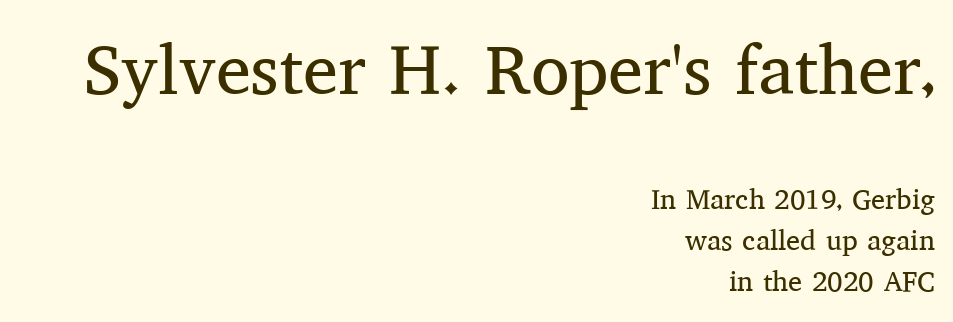
The image shows 70 px regular-weight serif type, upright; set right-aligned, normal line spacing (1.48x), normal letter spacing, not underlined; the first (top) block is 2.5x larger; medium stroke contrast and a medium x-height.
